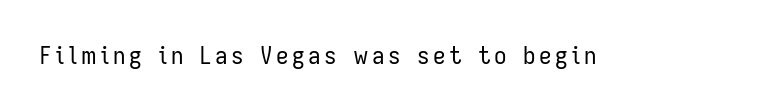
The image shows 25 px text type, upright; set not underlined.
